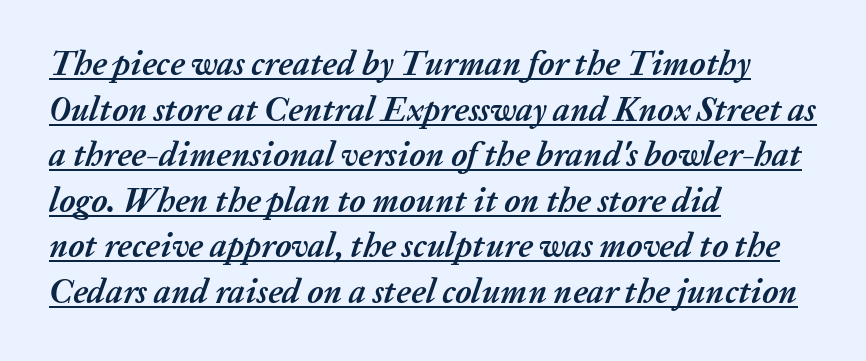
Typeset ragged right — the left edge is the straight one. Character widths vary here, with narrow letters taking less room than wide ones. Nobody touched the tracking dial on this one. In terms of posture, this sample is oblique. Interline gaps are of average width in this sample. Each glyph is drawn with heavy, bold strokes.
